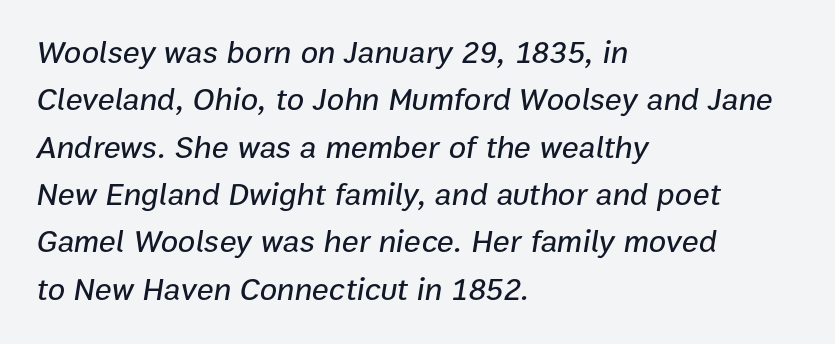
Any mark beneath the type? The region is blank. Line spacing here is normal. Note the varied advance widths — an 'i' is clearly narrower than an 'm'. The axis of the letterforms is tilted away from vertical.
